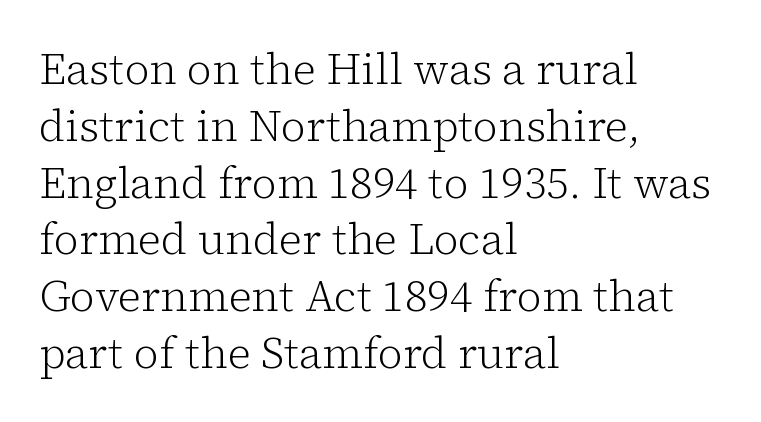
{"serif": "yes", "italic": "no", "bold": "no", "weight": "light", "width": "normal", "stroke_contrast": "low", "x_height": "medium", "monospaced": "no", "underline": "no", "align": "left", "line_spacing": "normal", "line_spacing_ratio": 1.32, "letter_spacing": "normal", "letter_spacing_em": 0.0, "glyph_px": 43}
